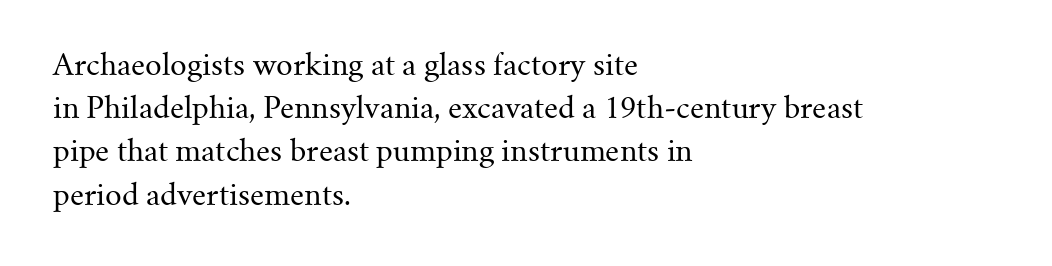
{"serif": "yes", "italic": "no", "bold": "no", "weight": "regular", "width": "normal", "stroke_contrast": "medium", "x_height": "small", "monospaced": "no", "underline": "no", "align": "left", "line_spacing": "normal", "line_spacing_ratio": 1.49, "letter_spacing": "normal", "letter_spacing_em": 0.0, "glyph_px": 29}
